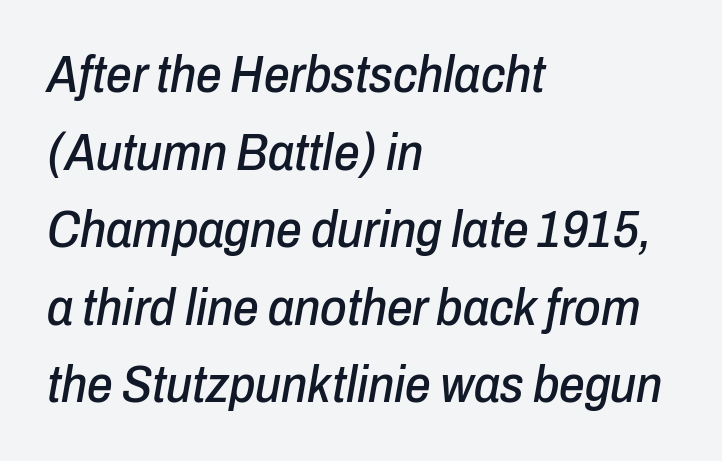
Is this a fixed-width face? No — the glyphs have proportional, varying widths. This rendering uses left alignment, leaving the right contour irregular. Emphasis-style slanted type is in use. The line-height multiplier appears to be the usual default. Look at the tracking — it's just the regular setting, nothing added.
